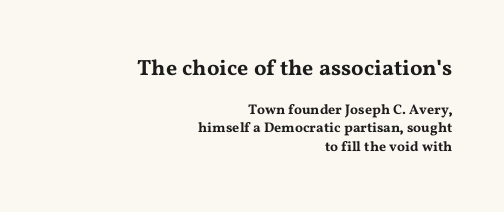
How are the letters spaced? Ordinarily, with no added tracking. Compared with typical paragraphs, the rows here are spaced about the same. Compare the two chunks: the upper has the greater cap height. The specimen reads as upright at a glance. The words here are not underlined. The paragraph shown leans on its right margin.
